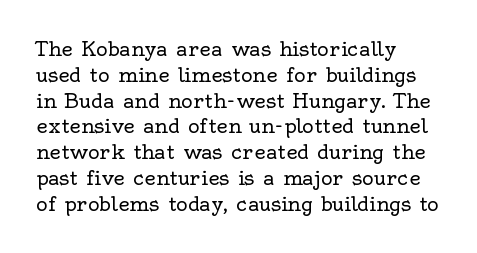
The image shows 20 px text type, upright; set left-aligned, normal line spacing (1.29x), normal letter spacing, not underlined.
